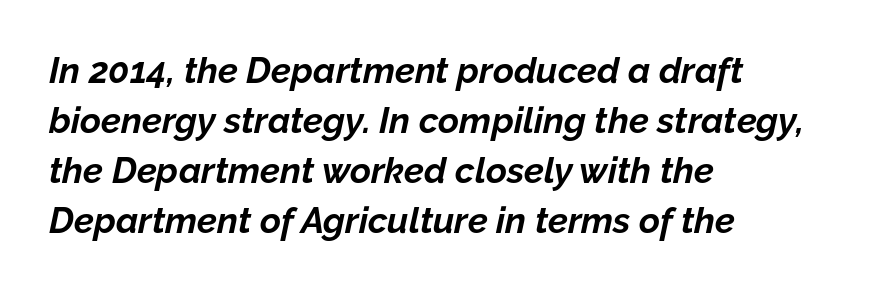
{"italic": "yes", "lean": "right", "slant_degrees": 12, "bold": "yes", "weight": "bold", "width": "normal", "stroke_contrast": "low", "x_height": "medium", "monospaced": "no", "underline": "no", "align": "left", "line_spacing": "normal", "line_spacing_ratio": 1.39, "letter_spacing": "normal", "letter_spacing_em": 0.0, "glyph_px": 36}
